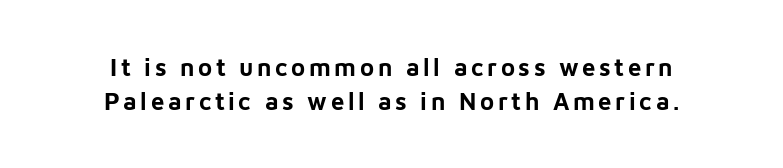
Q: Is the text bold? A: Yes.
Q: Is the text italic (slanted)? A: No, it is upright.
Q: Is the text underlined? A: No.
Q: How is the paragraph aligned? A: Centered.
Q: Is the spacing between lines tight, normal or loose? A: Normal.
